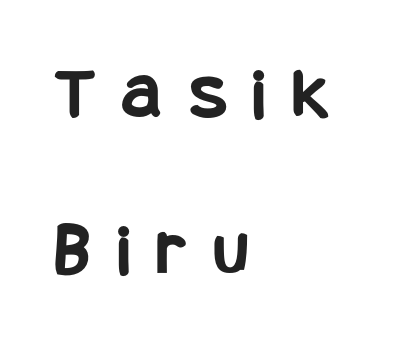
The image shows 76 px bold, condensed sans-serif type, upright; set left-aligned, loose line spacing (2.05x), unusually wide letter spacing (+0.36 em), not underlined; low stroke contrast and a large x-height.
